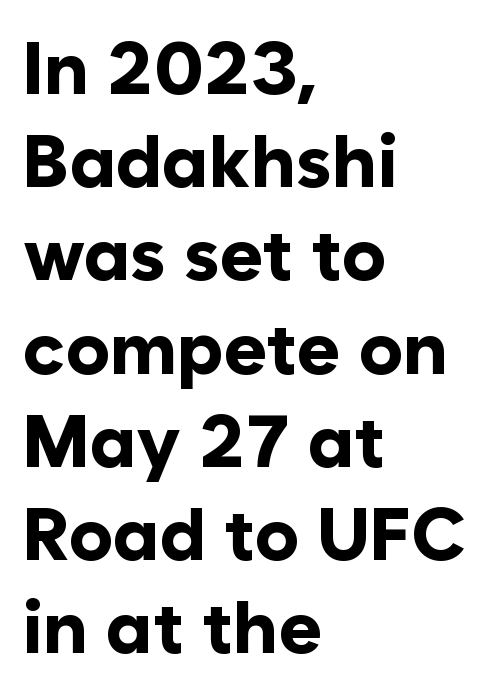
{"serif": "no", "italic": "no", "bold": "yes", "weight": "bold", "width": "normal", "stroke_contrast": "low", "x_height": "medium", "monospaced": "no", "underline": "no", "align": "left", "line_spacing": "normal", "line_spacing_ratio": 1.26, "letter_spacing": "normal", "letter_spacing_em": 0.0, "glyph_px": 74}
